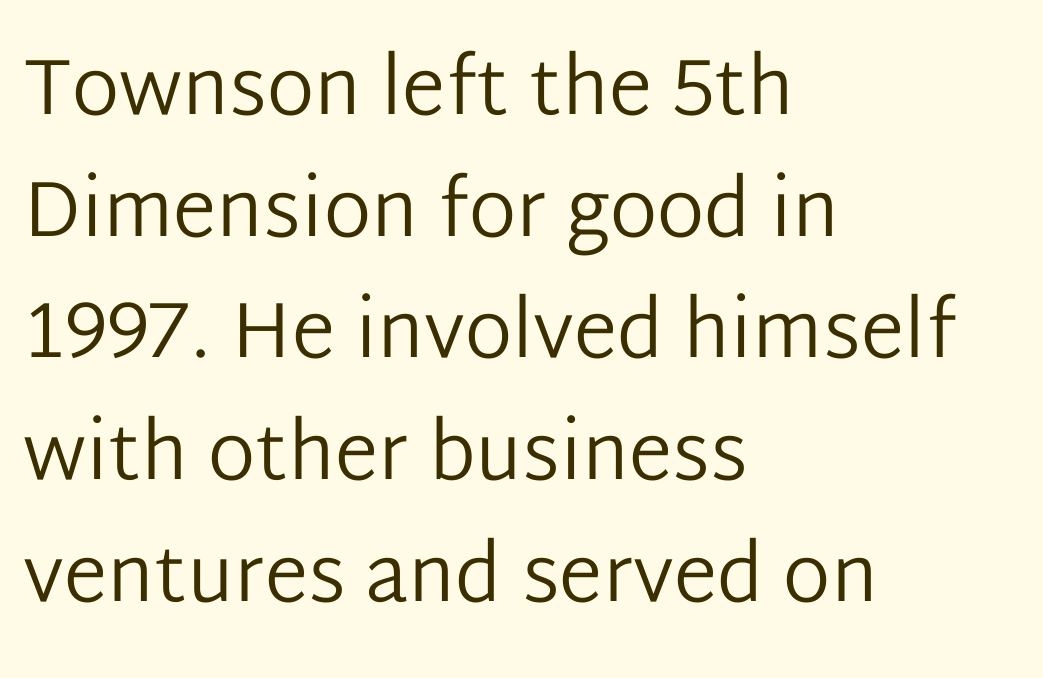
In terms of posture, this sample is upright. These glyphs show unthickened strokes, regular width or finer. The tracking reads as untouched default to a designer's eye. Is this a fixed-width face? No — the glyphs have proportional, varying widths. The passage shown stacks its lines at a standard gap.
